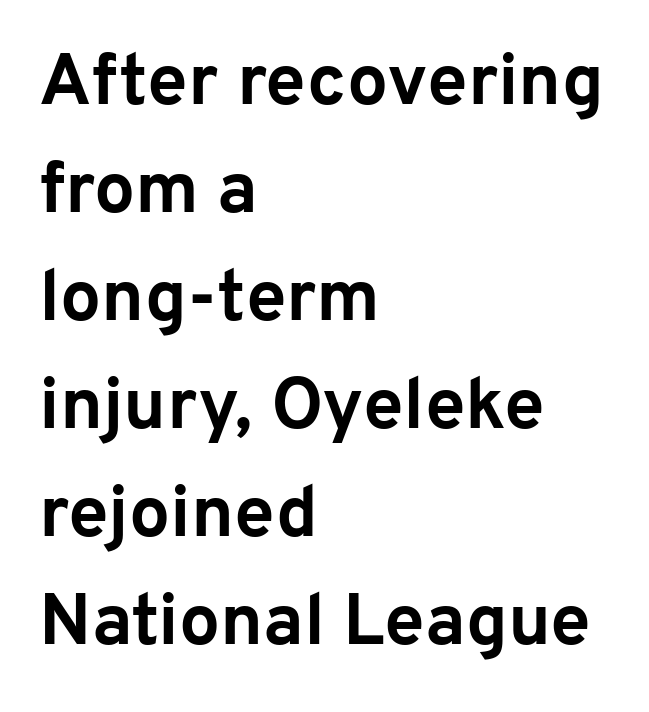
Students, note that the glyphs here touch the page at normal intervals. The vertical gap from one line to the next is medium. In terms of posture, this sample is upright. Plain, unruled lines of type. The typesetter chose a ragged-right arrangement here.
